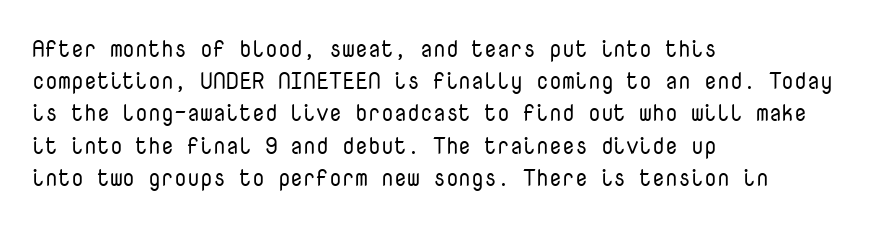
Q: Is the text bold? A: No.
Q: Is the text italic (slanted)? A: No, it is upright.
Q: Is the text underlined? A: No.
Q: How is the paragraph aligned? A: Left-aligned.
Q: Is the spacing between letters normal or unusually wide? A: Normal.
Q: Is the spacing between lines tight, normal or loose? A: Normal.
